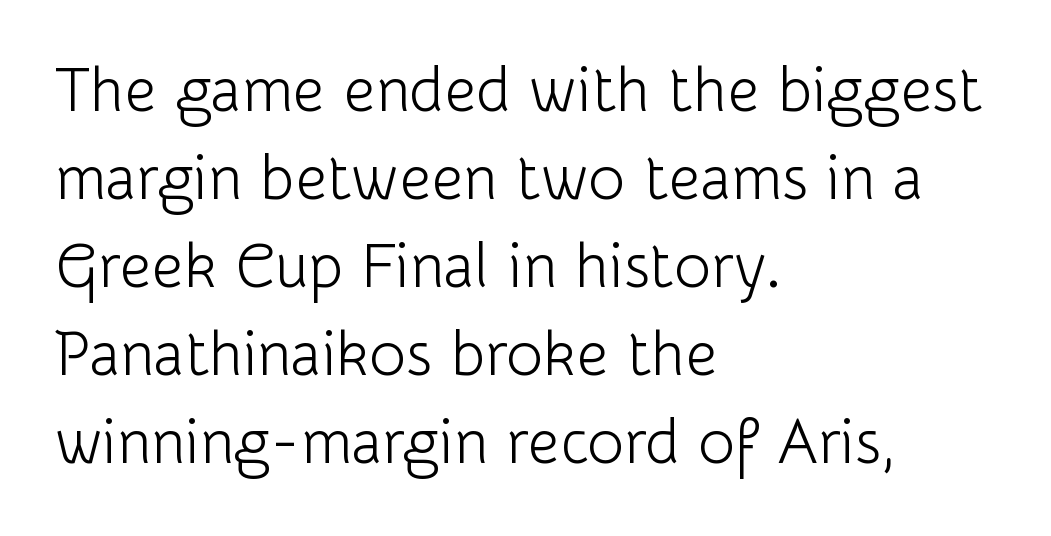
The passage shown is typed in a proportional face where columns would drift. Default kerning and tracking; the words read as compact shapes. The rag falls on the right side of this text block. You can tell it's not italic because the verticals are truly vertical. No extra ink here — the face is not bold.
